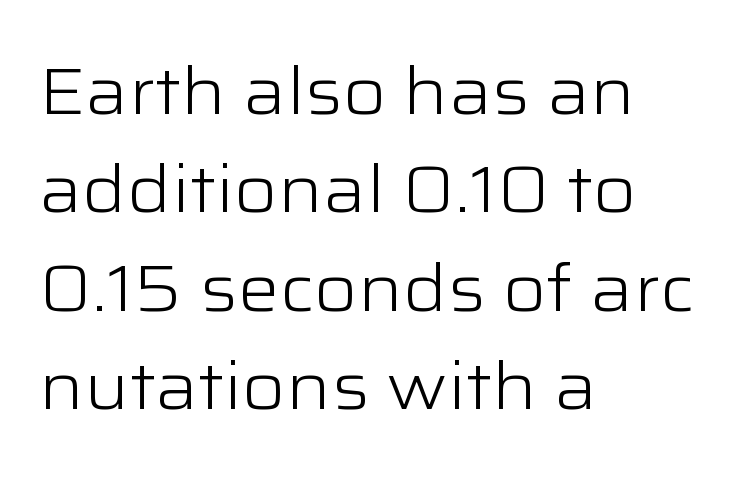
Italic: no, the glyphs are upright roman. The rendering uses natural spacing where letterforms have individual widths. The face used here is a sans, in the tradition of grotesques and geometrics. The ragged edge is on the right, which tells us the setting is flush left. No heavy texture on the line: the type isn't bold. There is no visible air inserted between adjacent glyphs.
